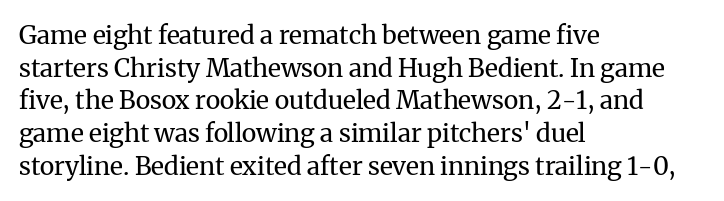
The image shows 25 px text type, upright; set left-aligned, normal line spacing (1.31x), normal letter spacing, not underlined.
